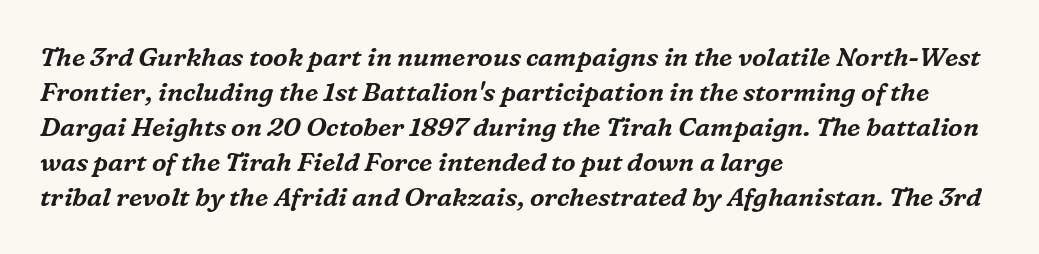
{"italic": "yes", "lean": "right", "slant_degrees": 16, "underline": "no", "align": "left", "line_spacing": "normal", "line_spacing_ratio": 1.35, "letter_spacing": "normal", "letter_spacing_em": 0.0, "glyph_px": 26}
